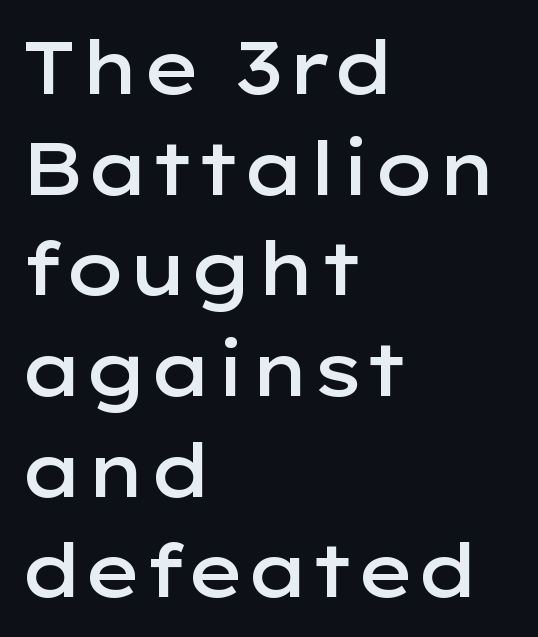
What weight is shown? A semibold, between regular and bold. Does the copy run flush right? No — it runs flush left. Baseline-to-baseline distance is the conventional proportion of letter height. The designer went with a sans here, leaving each stem footless.
